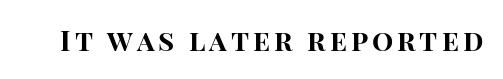
The image shows 28 px bold sans-serif type, upright; set not underlined; high stroke contrast and a large x-height.
